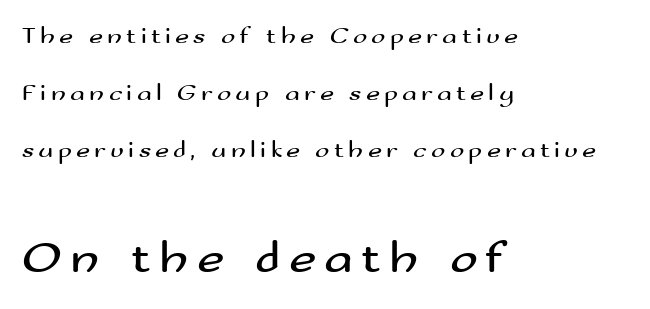
The image shows 47 px regular-weight, wide sans-serif type, upright; set left-aligned, loose line spacing (2.38x), not underlined; the second (bottom) block is 1.96x larger; medium stroke contrast and a small x-height.
